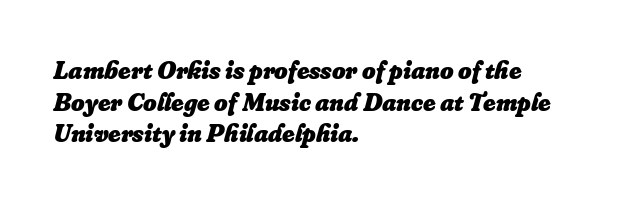
A bare baseline throughout the passage. Line beginnings align vertically; line endings do not. You could call the tracking neutral — neither tight nor loose. Compared with ordinary roman type, these characters are visibly tilted.
